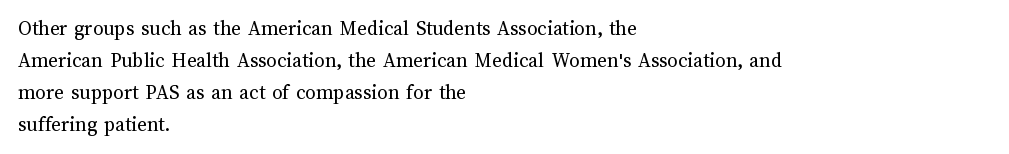
Q: Is the text bold? A: No.
Q: Is the text italic (slanted)? A: No, it is upright.
Q: Is the text underlined? A: No.
Q: How is the paragraph aligned? A: Left-aligned.
Q: Is the spacing between letters normal or unusually wide? A: Normal.
Q: Is the spacing between lines tight, normal or loose? A: Normal.
